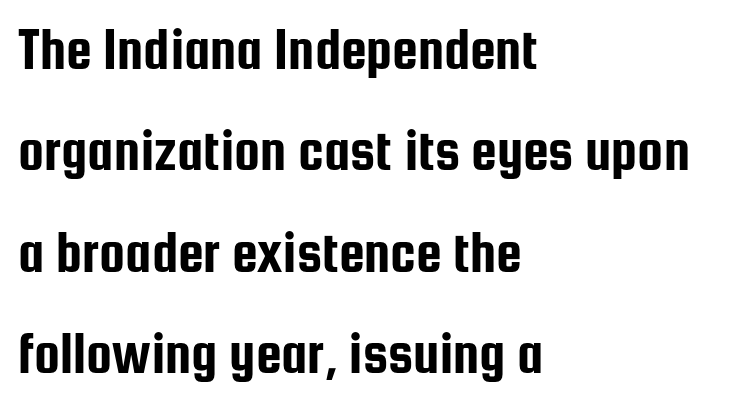
{"serif": "no", "italic": "no", "width": "condensed", "stroke_contrast": "low", "x_height": "medium", "monospaced": "no", "underline": "no", "align": "left", "line_spacing_ratio": 1.75, "letter_spacing": "normal", "letter_spacing_em": 0.0, "glyph_px": 58}
